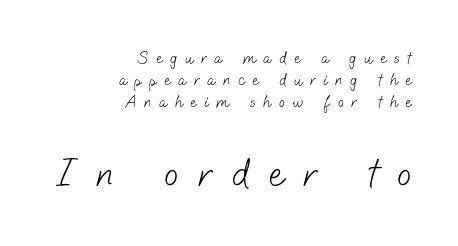
Has an underline been added? It has not. Reading down the column, the eye jumps a familiar distance to each next line. In this sample the second text group is rendered at the bigger scale. You could not count columns in this text — the font is proportionally spaced.
